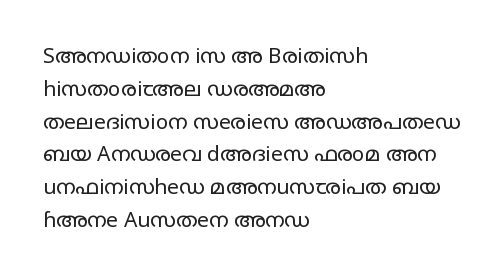
Q: Is the text bold? A: No.
Q: Is the text italic (slanted)? A: No, it is upright.
Q: Is the text underlined? A: No.
Q: How is the paragraph aligned? A: Left-aligned.
Q: Is the spacing between letters normal or unusually wide? A: Normal.
Q: Is the spacing between lines tight, normal or loose? A: Normal.
